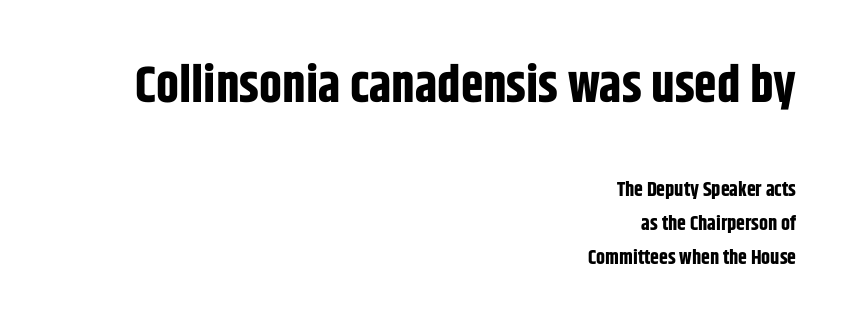
{"serif": "no", "italic": "no", "bold": "yes", "weight": "bold", "width": "condensed", "stroke_contrast": "low", "x_height": "large", "monospaced": "no", "underline": "no", "align": "right", "line_spacing": "normal", "line_spacing_ratio": 1.7, "letter_spacing": "normal", "letter_spacing_em": 0.0, "larger_block": "first", "size_ratio": 2.55, "glyph_px": 51}
